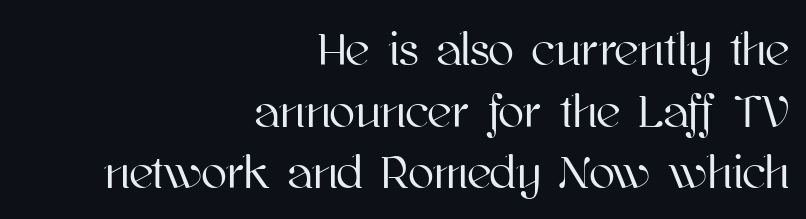
Q: Is the text italic (slanted)? A: No, it is upright.
Q: Is the text underlined? A: No.
Q: How is the paragraph aligned? A: Right-aligned.
Q: Is the spacing between letters normal or unusually wide? A: Normal.
Q: Is the spacing between lines tight, normal or loose? A: Normal.
Q: Width (condensed, normal, or wide)? A: Normal.
Q: Stroke contrast? A: High.
Q: x-height? A: Medium.
Q: Monospaced? A: No.
